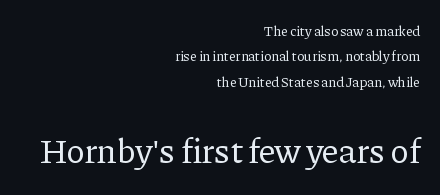
This sample uses a serif face. The designer gave the closing block more size than the opening block. Descender tails drop into unmarked territory. Spacing between characters is what you'd get straight out of the box. Upright lettering throughout.
